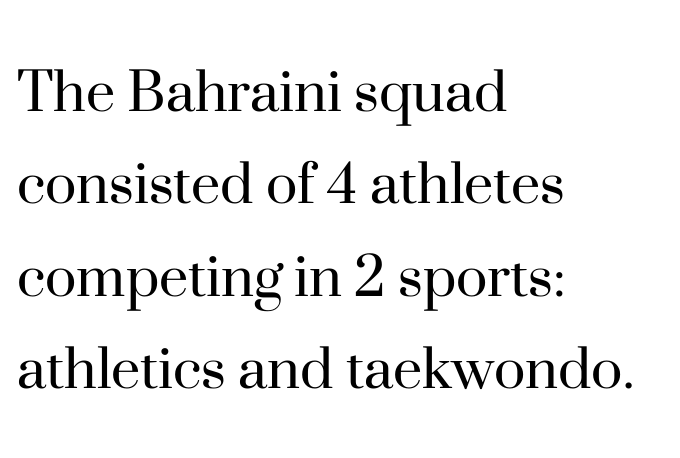
The image shows 66 px regular-weight serif type, upright; set left-aligned, normal line spacing (1.4x), normal letter spacing, not underlined; high stroke contrast and a small x-height.
